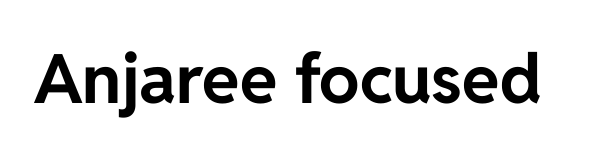
The image shows 68 px bold sans-serif type, upright; set normal letter spacing, not underlined; low stroke contrast and a medium x-height.
